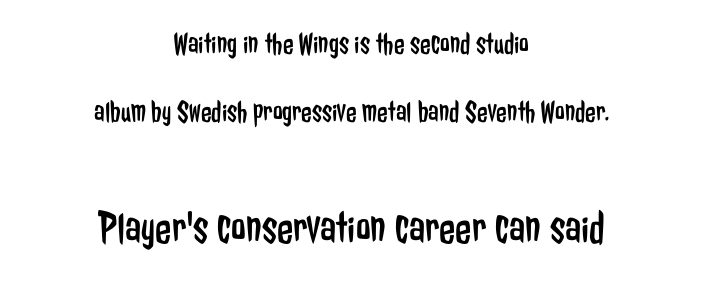
Q: Is the text bold? A: No.
Q: Is the text italic (slanted)? A: No, it is upright.
Q: Is the typeface a serif or a sans-serif typeface? A: Sans-serif.
Q: Is the text underlined? A: No.
Q: How is the paragraph aligned? A: Centered.
Q: Is the spacing between letters normal or unusually wide? A: Normal.
Q: Is the spacing between lines tight, normal or loose? A: Loose.
Q: Which block of text is set in a larger size, the first (top) or the second (bottom)? A: The second (bottom) one.
Q: Width (condensed, normal, or wide)? A: Condensed.
Q: Stroke contrast? A: Low.
Q: x-height? A: Medium.
Q: Monospaced? A: No.
